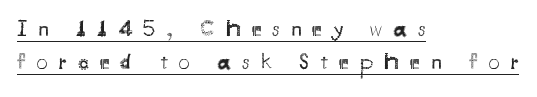
The image shows 22 px text type, upright; set left-aligned, normal line spacing (1.52x), unusually wide letter spacing (+0.5 em), underlined.
